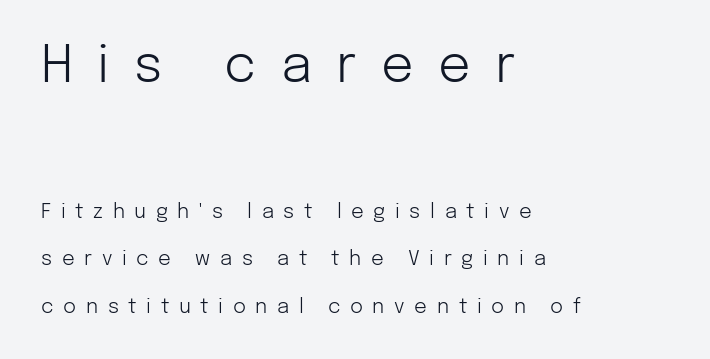
The letterforms stand isolated, each surrounded by extra space. This rendering features lettering with no underline. Each letter's strokes conclude bluntly, with no projecting serifs. Block one is the big one; block two sits smaller underneath. Spacing verdict: proportional, widths tailored to each character.
